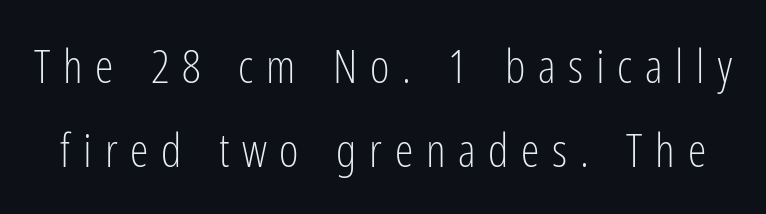
Heaviness? Minimal to ordinary, like unemphasized prose. The rendering inserts visible extra space after every character. A roman cut, with each character standing at attention. The text was rendered using a sans face with plain stroke endings. The baseline area is clear.
